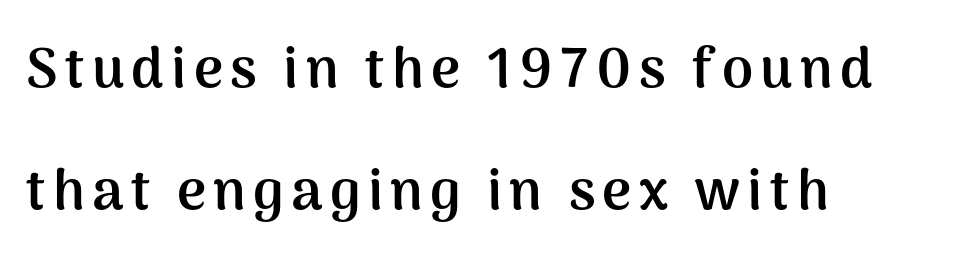
Q: Is the text bold? A: Yes.
Q: Is the text italic (slanted)? A: No, it is upright.
Q: Is the typeface a serif or a sans-serif typeface? A: Sans-serif.
Q: Is the text underlined? A: No.
Q: How is the paragraph aligned? A: Left-aligned.
Q: Is the spacing between lines tight, normal or loose? A: Loose.
Q: Width (condensed, normal, or wide)? A: Normal.
Q: Stroke contrast? A: Medium.
Q: x-height? A: Medium.
Q: Monospaced? A: No.
